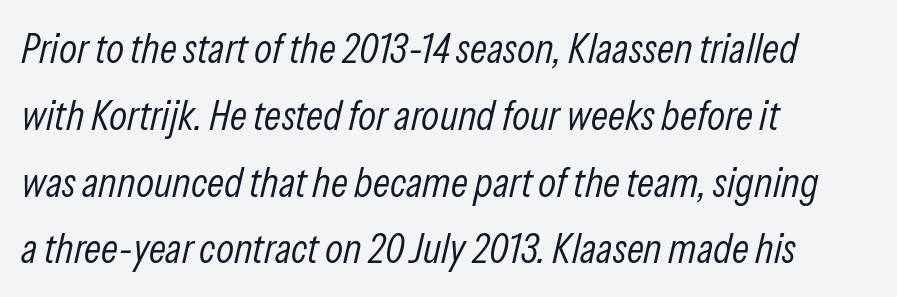
Vertical spacing — default. Short note: letters normally spaced. The space beneath each line is pristine and unruled. The face looks like a standard text weight, possibly lighter.
